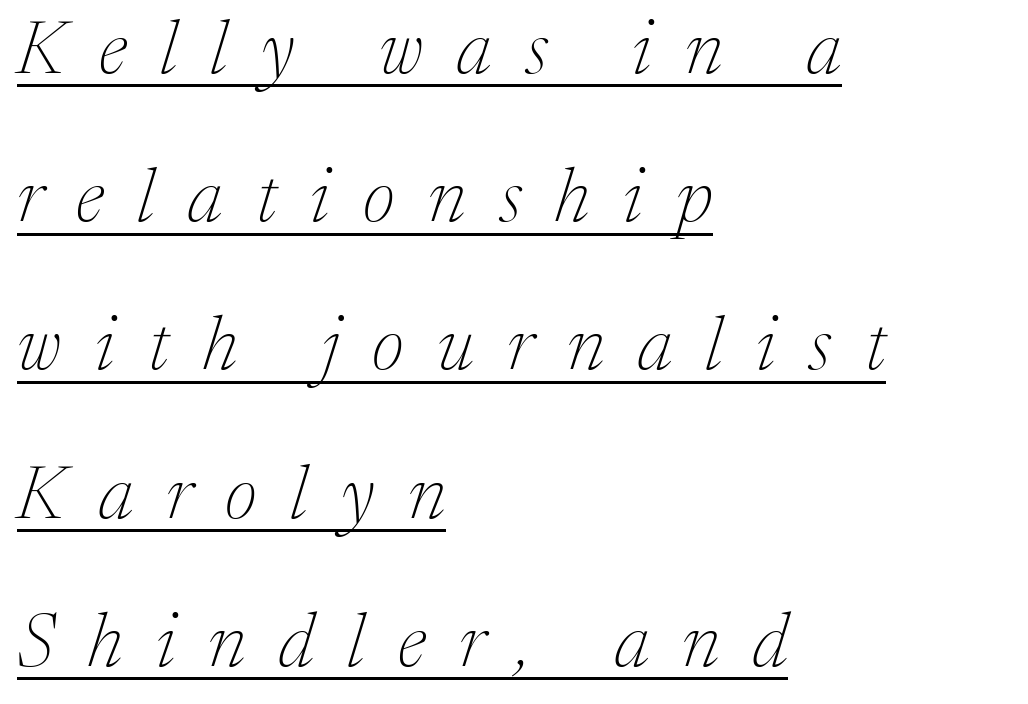
{"serif": "yes", "italic": "yes", "lean": "right", "slant_degrees": 17, "bold": "no", "weight": "thin", "width": "normal", "stroke_contrast": "medium", "x_height": "medium", "monospaced": "no", "underline": "yes", "align": "left", "line_spacing": "loose", "line_spacing_ratio": 1.95, "letter_spacing": "wide", "letter_spacing_em": 0.44, "glyph_px": 76}
